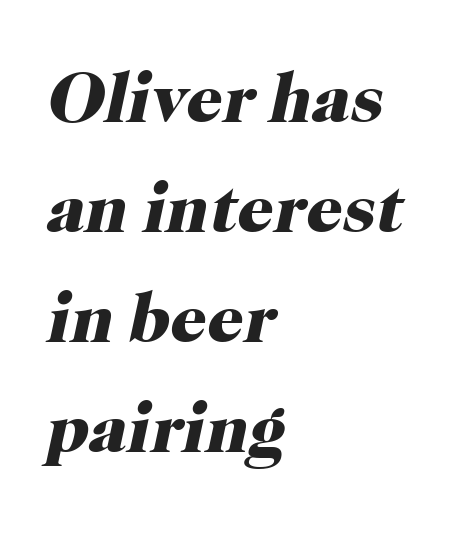
{"serif": "yes", "italic": "yes", "lean": "right", "slant_degrees": 12, "bold": "yes", "weight": "heavy", "width": "normal", "stroke_contrast": "high", "x_height": "medium", "monospaced": "no", "underline": "no", "align": "left", "line_spacing": "normal", "line_spacing_ratio": 1.55, "letter_spacing": "normal", "letter_spacing_em": 0.0, "glyph_px": 71}
